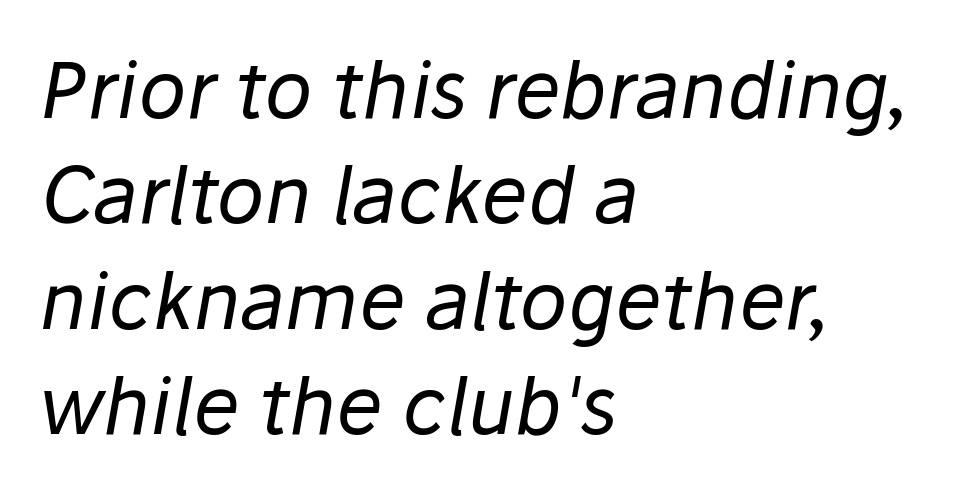
Q: Is the text bold? A: No.
Q: Is the text italic (slanted)? A: Yes, it leans right by about 10 degrees.
Q: Is the text underlined? A: No.
Q: How is the paragraph aligned? A: Left-aligned.
Q: Is the spacing between letters normal or unusually wide? A: Normal.
Q: Is the spacing between lines tight, normal or loose? A: Normal.
Q: Width (condensed, normal, or wide)? A: Normal.
Q: Stroke contrast? A: Low.
Q: x-height? A: Medium.
Q: Monospaced? A: No.
